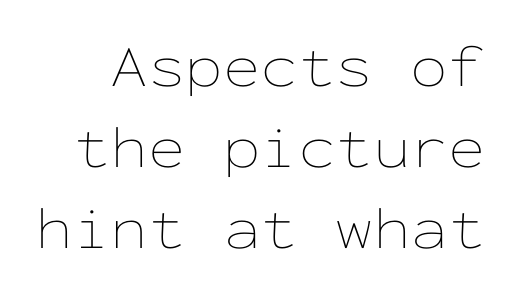
Nothing unusual about the tracking: characters are spaced as the font intends. The space between consecutive lines is moderate. This is the regular roman posture of the typeface. Monospaced: the letters line up in strict vertical columns. Weight: regular or lighter. Underlining? Definitely not there.
